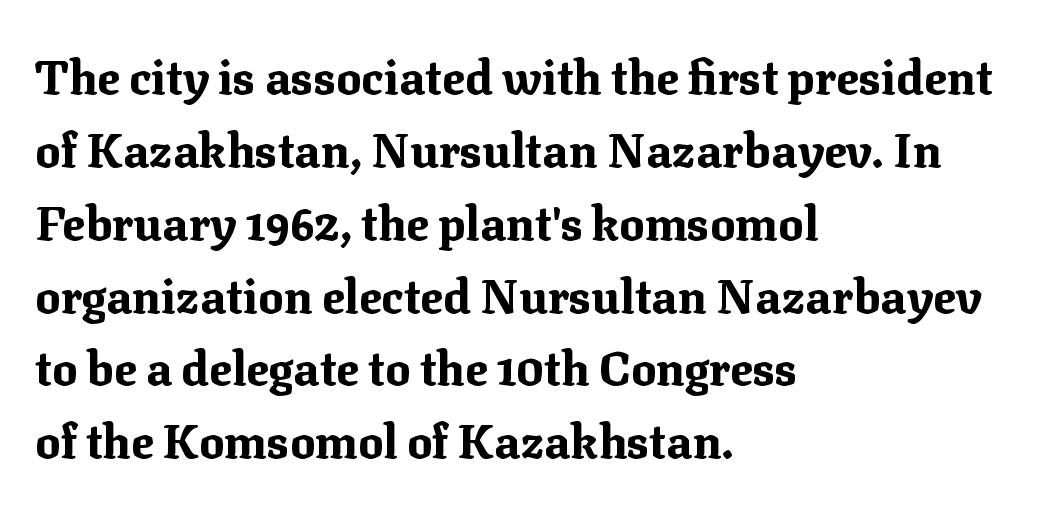
Here the designer chose a conventional face with non-uniform glyph widths. The line-height multiplier appears to be the usual default. Does extra space separate the letters? No, they use regular spacing. A bare baseline throughout the passage. This sample is left-justified, so line endings fall wherever the words run out. Little horizontal feet cap the strokes, marking this as serif type.
